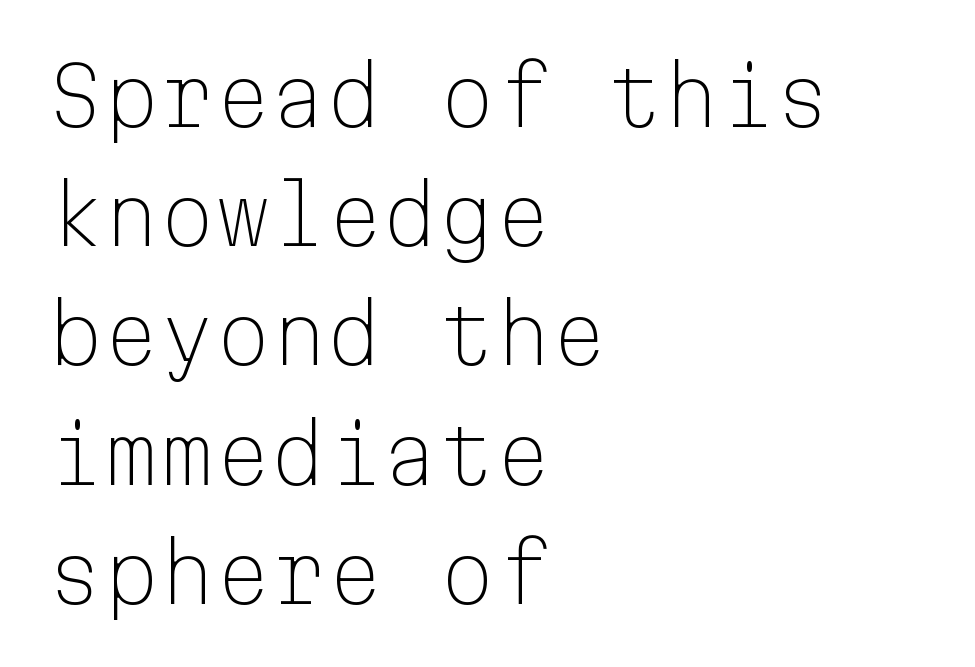
A clean baseline with only descenders dipping below it. Letter spacing: default. The vertical gap from one line to the next is medium. The lines are quadded left. Think of a typewriter: that constant character pitch is what you see here.
